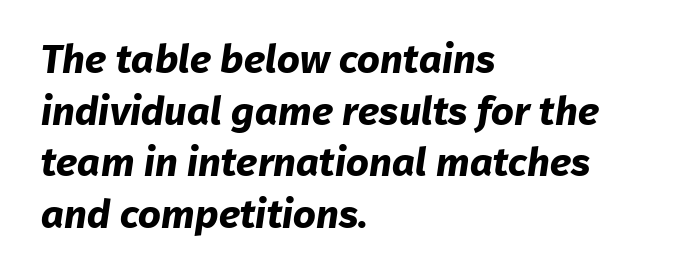
Q: Is the text bold? A: Yes.
Q: Is the typeface a serif or a sans-serif typeface? A: Sans-serif.
Q: Is the text underlined? A: No.
Q: How is the paragraph aligned? A: Left-aligned.
Q: Is the spacing between letters normal or unusually wide? A: Normal.
Q: Is the spacing between lines tight, normal or loose? A: Normal.
Q: Width (condensed, normal, or wide)? A: Normal.
Q: Stroke contrast? A: Low.
Q: x-height? A: Medium.
Q: Monospaced? A: No.
